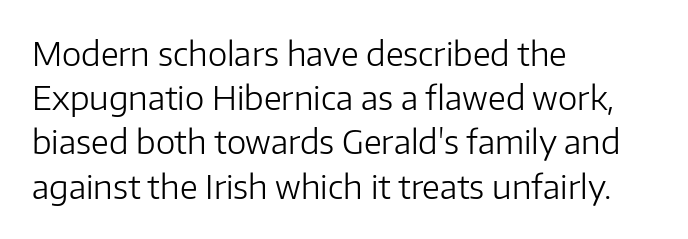
Q: Is the text bold? A: No.
Q: Is the text italic (slanted)? A: No, it is upright.
Q: Is the typeface a serif or a sans-serif typeface? A: Sans-serif.
Q: Is the text underlined? A: No.
Q: How is the paragraph aligned? A: Left-aligned.
Q: Is the spacing between letters normal or unusually wide? A: Normal.
Q: Is the spacing between lines tight, normal or loose? A: Normal.
Q: Width (condensed, normal, or wide)? A: Normal.
Q: Stroke contrast? A: Low.
Q: x-height? A: Medium.
Q: Monospaced? A: No.
